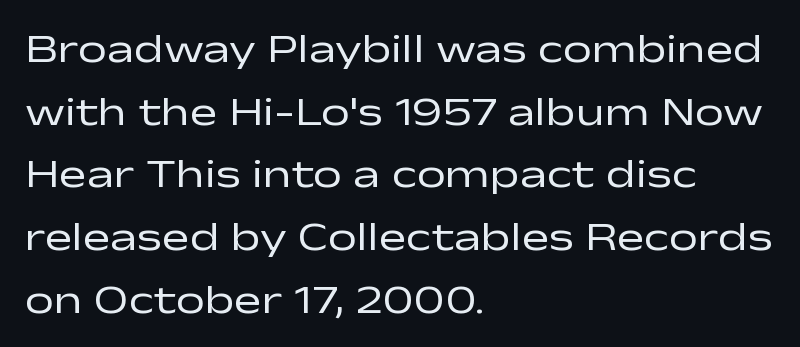
The image shows 41 px regular-weight, wide sans-serif type, upright; set left-aligned, normal line spacing (1.53x), normal letter spacing, not underlined; low stroke contrast and a medium x-height.
